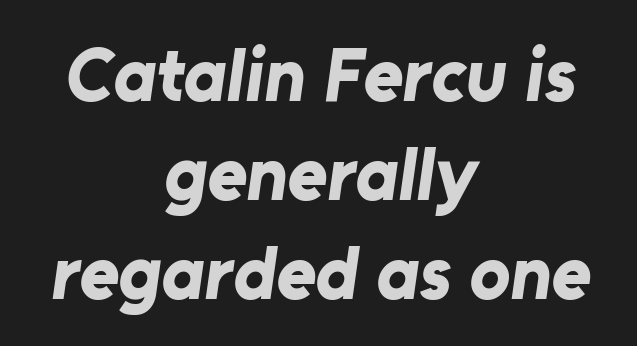
Q: Is the text bold? A: Yes.
Q: Is the typeface a serif or a sans-serif typeface? A: Sans-serif.
Q: Is the text underlined? A: No.
Q: How is the paragraph aligned? A: Centered.
Q: Is the spacing between letters normal or unusually wide? A: Normal.
Q: Is the spacing between lines tight, normal or loose? A: Normal.
Q: Width (condensed, normal, or wide)? A: Normal.
Q: Stroke contrast? A: Low.
Q: x-height? A: Medium.
Q: Monospaced? A: No.
